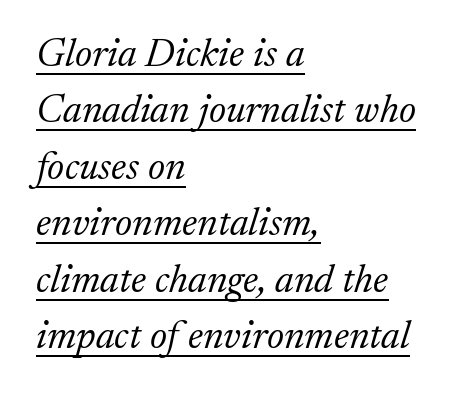
The image shows 40 px light serif type, italic (leaning right); set left-aligned, normal line spacing (1.41x), normal letter spacing, underlined; low stroke contrast and a medium x-height.
